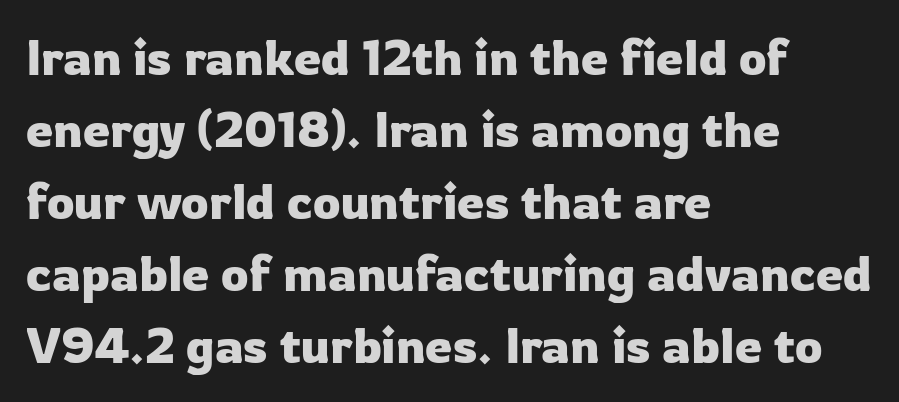
When letters stand straight like this, we call the style roman or upright. The rendering uses natural spacing where letterforms have individual widths. Short and long lines alike share a common starting point at left. The font family rendered here belongs to the sans-serif group. Here the glyphs are tracked normally, forming tight word shapes. Honestly, there is no underline to notice here at all.
